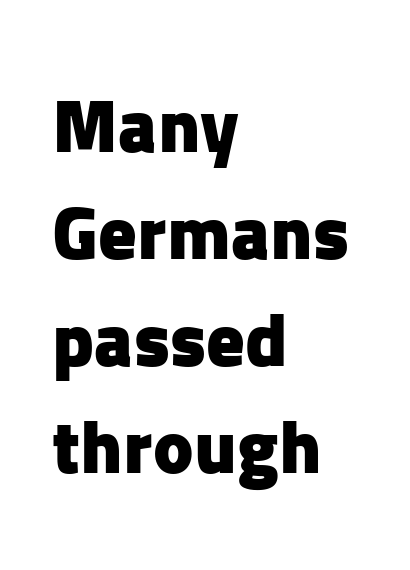
Q: Is the text bold? A: Yes.
Q: Is the text italic (slanted)? A: No, it is upright.
Q: Is the typeface a serif or a sans-serif typeface? A: Sans-serif.
Q: Is the text underlined? A: No.
Q: How is the paragraph aligned? A: Left-aligned.
Q: Is the spacing between letters normal or unusually wide? A: Normal.
Q: Is the spacing between lines tight, normal or loose? A: Normal.
Q: Width (condensed, normal, or wide)? A: Normal.
Q: Stroke contrast? A: Low.
Q: x-height? A: Medium.
Q: Monospaced? A: No.
